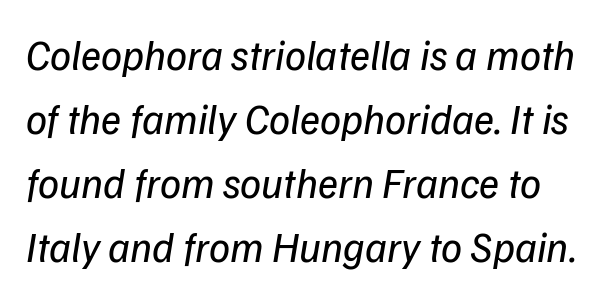
Q: Is the text bold? A: No.
Q: Is the typeface a serif or a sans-serif typeface? A: Sans-serif.
Q: Is the text underlined? A: No.
Q: Is the spacing between letters normal or unusually wide? A: Normal.
Q: Is the spacing between lines tight, normal or loose? A: Normal.
Q: Width (condensed, normal, or wide)? A: Normal.
Q: Stroke contrast? A: Low.
Q: x-height? A: Medium.
Q: Monospaced? A: No.
